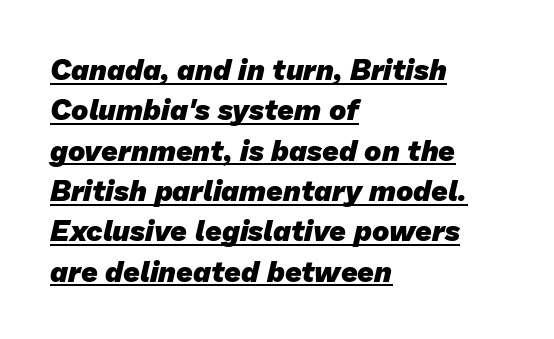
The strokes are fattened all the way to bold. The block of text has a typical density, with ordinary space between rows. This rendering uses left alignment, leaving the right contour irregular. The designer went with a sans here, leaving each stem footless.
